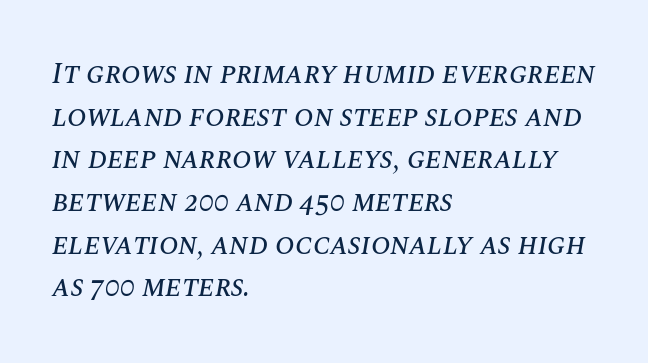
{"italic": "yes", "lean": "right", "slant_degrees": 10, "width": "normal", "stroke_contrast": "medium", "x_height": "large", "monospaced": "no", "underline": "no", "align": "left", "line_spacing": "normal", "line_spacing_ratio": 1.47, "letter_spacing": "normal", "letter_spacing_em": 0.0, "glyph_px": 29}
